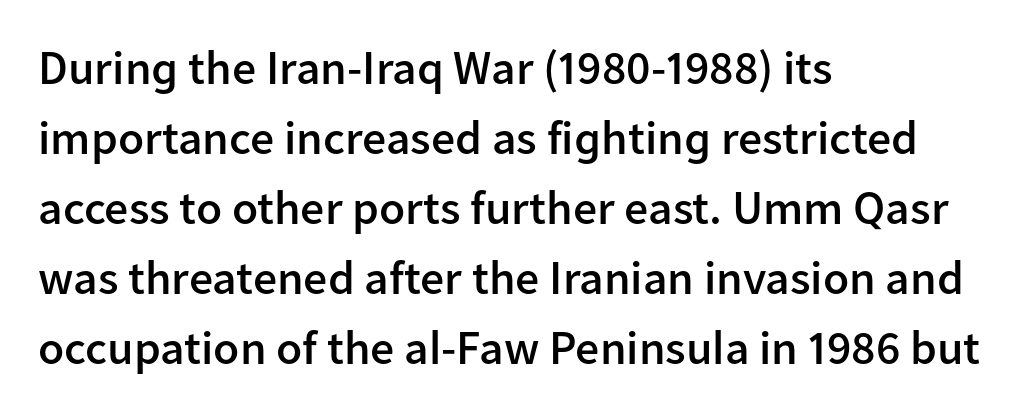
Each letter keeps its own natural width here, so spacing adapts to shape. The gaps between neighbouring characters are ordinary and unremarkable. The rag falls on the right side of this text block. Summary of weight: moderately heavy, a semibold. When letters stand straight like this, we call the style roman or upright.
